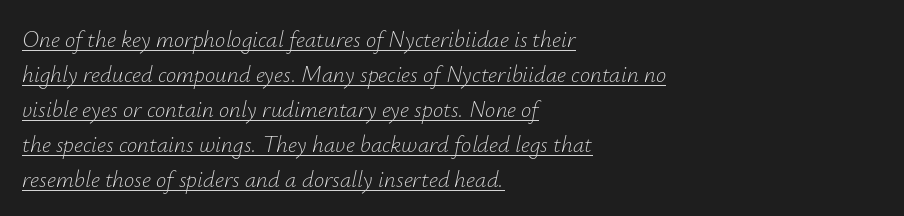
Q: Is the text bold? A: No.
Q: Is the text italic (slanted)? A: Yes, it leans right by about 12 degrees.
Q: Is the text underlined? A: Yes.
Q: How is the paragraph aligned? A: Left-aligned.
Q: Is the spacing between letters normal or unusually wide? A: Normal.
Q: Is the spacing between lines tight, normal or loose? A: Normal.
